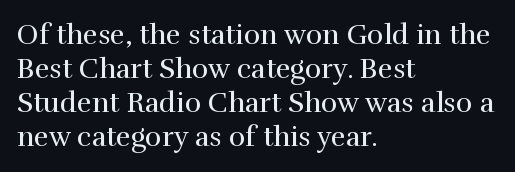
Q: Is the text bold? A: No.
Q: Is the text italic (slanted)? A: No, it is upright.
Q: Is the typeface a serif or a sans-serif typeface? A: Serif.
Q: Is the text underlined? A: No.
Q: How is the paragraph aligned? A: Left-aligned.
Q: Is the spacing between letters normal or unusually wide? A: Normal.
Q: Width (condensed, normal, or wide)? A: Normal.
Q: x-height? A: Medium.
Q: Monospaced? A: No.
